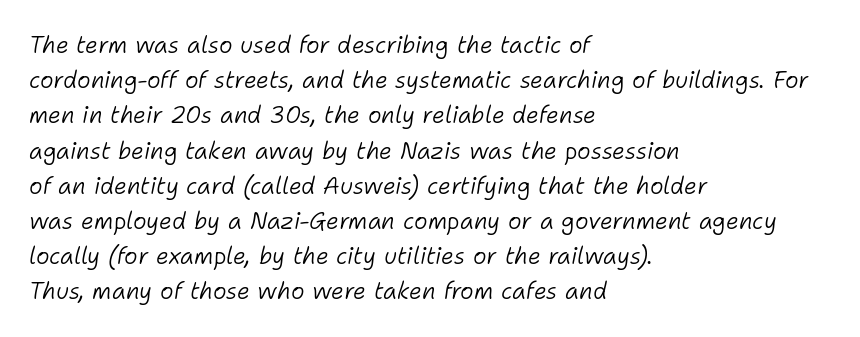
The image shows 23 px text type, italic (leaning right); set left-aligned, normal line spacing (1.53x), normal letter spacing, not underlined.
